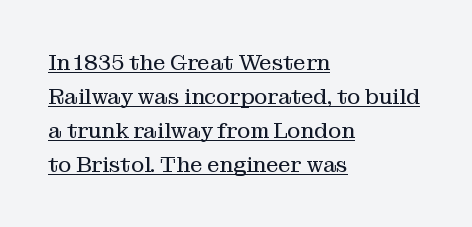
{"italic": "no", "bold": "no", "underline": "yes", "align": "left", "line_spacing": "normal", "line_spacing_ratio": 1.54, "letter_spacing": "normal", "letter_spacing_em": 0.0, "glyph_px": 22}
